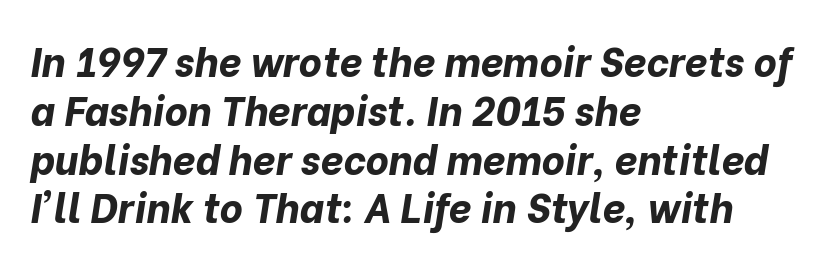
The image shows 40 px bold type, italic (leaning right); set left-aligned, line spacing 1.22x, normal letter spacing, not underlined; low stroke contrast and a medium x-height.
